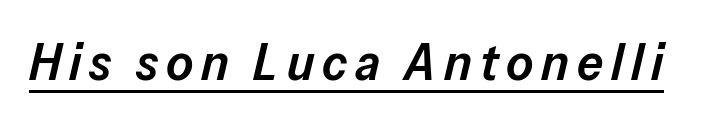
Look at the stroke-to-counter ratio: somewhat heavy, a semibold. Think of a printed novel: that variable character pitch is what you see here. Each line of the rendering has a horizontal stroke beneath the glyphs. It's the slanting kind of type.
